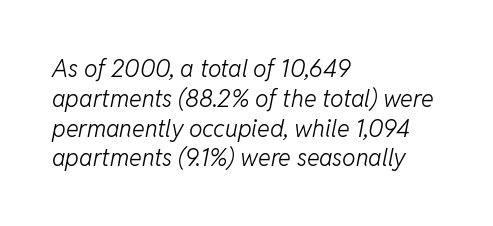
{"italic": "yes", "lean": "right", "slant_degrees": 11, "bold": "no", "underline": "no", "align": "left", "line_spacing_ratio": 1.24, "letter_spacing": "normal", "letter_spacing_em": 0.0, "glyph_px": 24}
